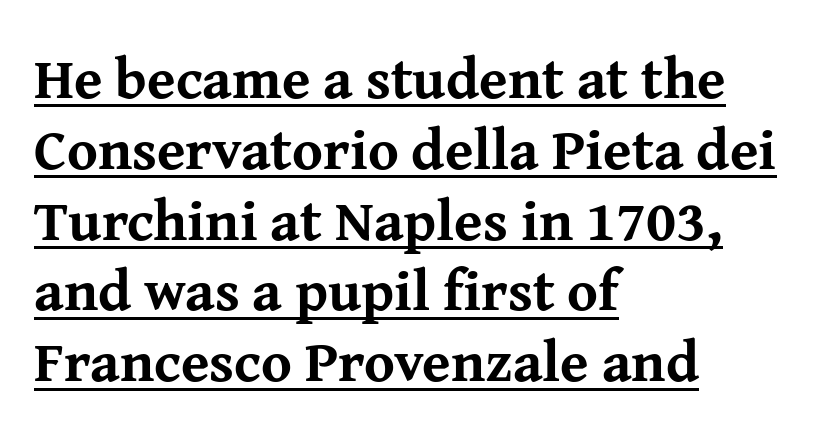
The image shows 58 px bold serif type, upright; set left-aligned, line spacing 1.22x, normal letter spacing, underlined; medium stroke contrast and a medium x-height.
